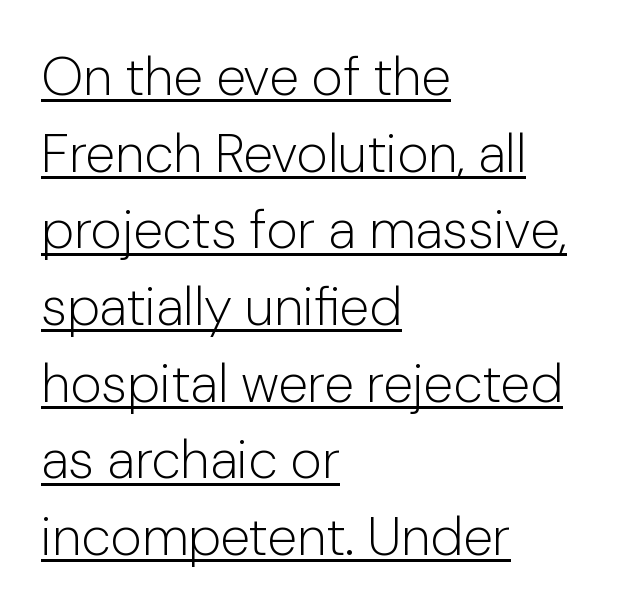
The image shows 54 px light sans-serif type, upright; set left-aligned, normal line spacing (1.42x), normal letter spacing, underlined; low stroke contrast and a medium x-height.
